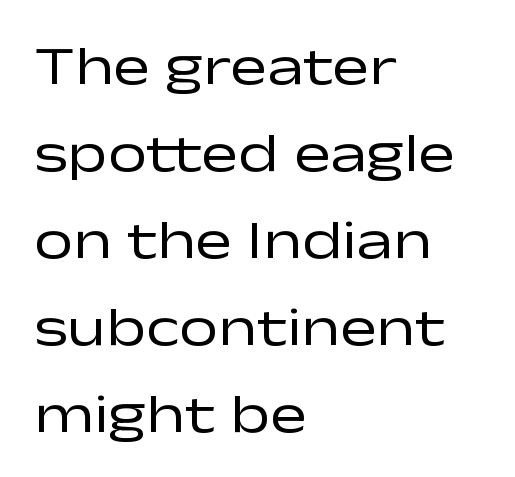
The image shows 55 px regular-weight, wide sans-serif type, upright; set left-aligned, normal line spacing (1.58x), normal letter spacing, not underlined; low stroke contrast and a medium x-height.
